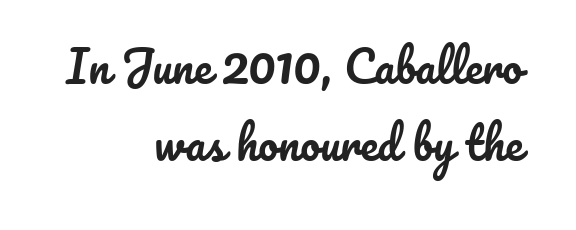
Q: Is the text italic (slanted)? A: Yes.
Q: Is the text underlined? A: No.
Q: How is the paragraph aligned? A: Right-aligned.
Q: Is the spacing between letters normal or unusually wide? A: Normal.
Q: Width (condensed, normal, or wide)? A: Normal.
Q: Stroke contrast? A: Low.
Q: x-height? A: Small.
Q: Monospaced? A: No.
